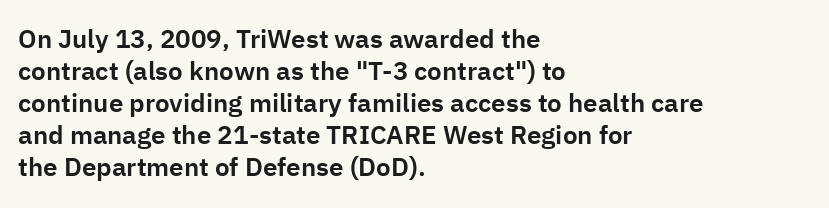
The image shows 26 px text type, upright; set left-aligned, line spacing 1.23x, normal letter spacing, not underlined.
